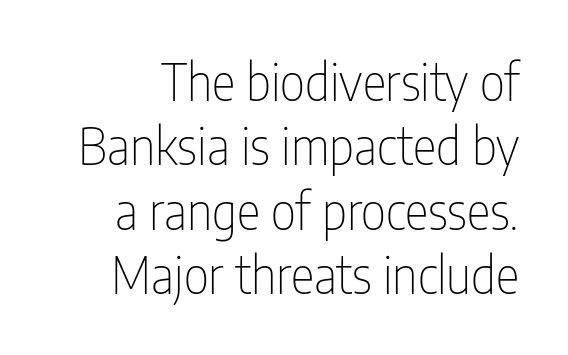
{"serif": "no", "italic": "no", "bold": "no", "weight": "thin", "width": "condensed", "stroke_contrast": "low", "x_height": "medium", "monospaced": "no", "underline": "no", "line_spacing": "normal", "line_spacing_ratio": 1.29, "letter_spacing": "normal", "letter_spacing_em": 0.0, "glyph_px": 50}
